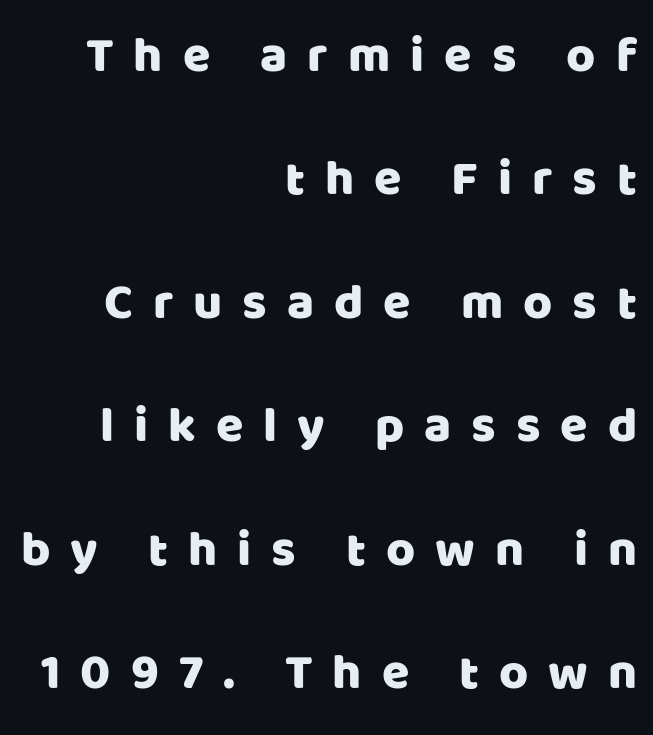
The image shows 50 px sans-serif type, upright; set right-aligned, loose line spacing (2.47x), unusually wide letter spacing (+0.4 em), not underlined; low stroke contrast and a large x-height.
